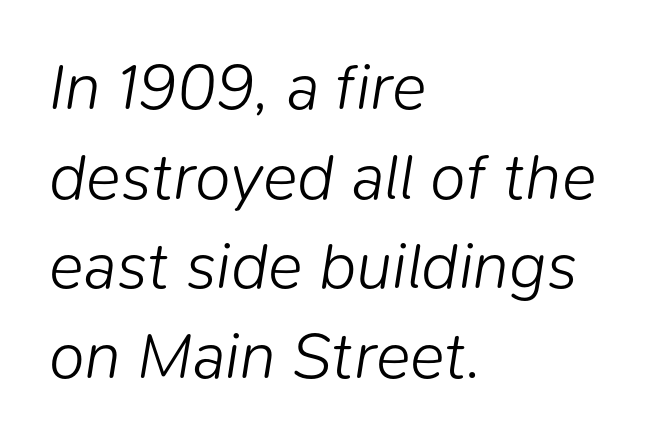
The image shows 65 px light type, italic (leaning right); set left-aligned, normal line spacing (1.38x), normal letter spacing, not underlined; low stroke contrast and a medium x-height.
